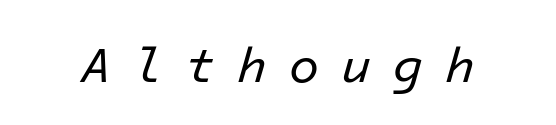
The image shows 49 px regular-weight type, italic (leaning right); set unusually wide letter spacing (+0.45 em), not underlined; low stroke contrast and a medium x-height.
